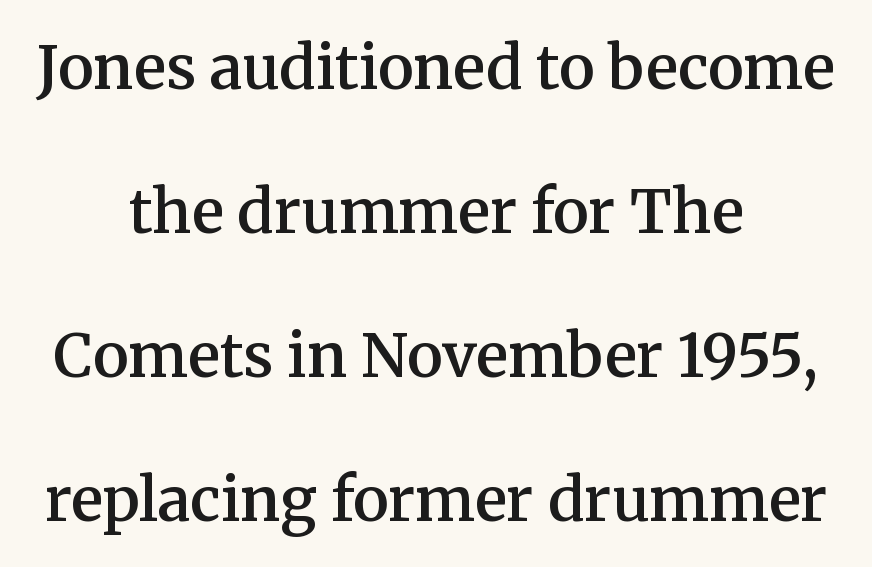
{"serif": "yes", "italic": "no", "bold": "semi", "weight": "semibold", "width": "normal", "stroke_contrast": "medium", "x_height": "medium", "monospaced": "no", "underline": "no", "align": "center", "line_spacing": "loose", "line_spacing_ratio": 2.4, "letter_spacing": "normal", "letter_spacing_em": 0.0, "glyph_px": 60}
